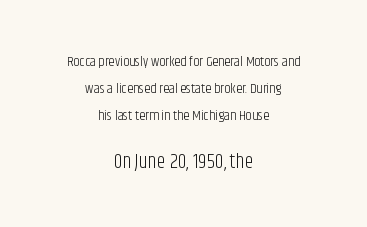
The image shows 20 px text type, upright; set centered, loose line spacing (1.93x), normal letter spacing, not underlined; the second (bottom) block is 1.43x larger.
